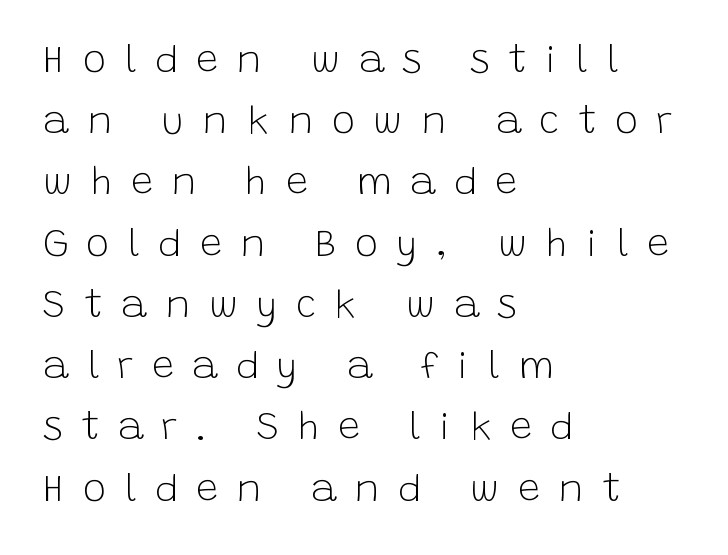
Regarding serifs, this sample does without them. The gaps between neighbouring characters are conspicuously large. The rendering uses a moderate line-height, typical for paragraphs. The font's upright variant was chosen for this text. The passage is arranged the way most books set body copy — flush left. Note the varied advance widths — an 'i' is clearly narrower than an 'm'.
